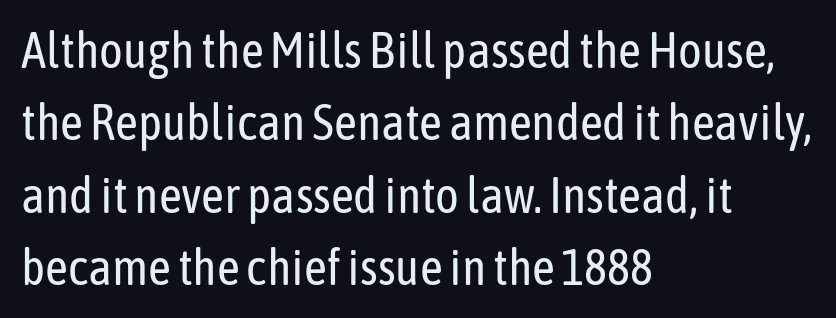
A classic flush-left, rag-right setting is used for this passage. Does the type have serifs? No, each stem ends abruptly. Unbolded letterforms with no extra heft. Short note: letters normally spaced. Students, observe: this is what conventionally led text looks like.
